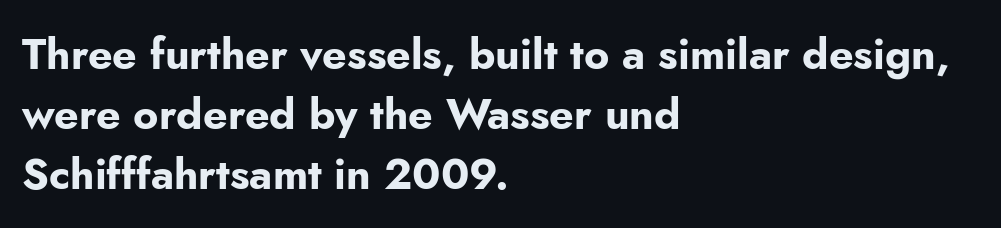
The image shows 43 px bold sans-serif type, upright; set left-aligned, normal line spacing (1.39x), normal letter spacing, not underlined; low stroke contrast and a small x-height.
